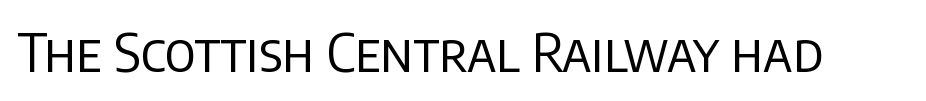
{"serif": "no", "italic": "no", "bold": "no", "weight": "regular", "width": "normal", "stroke_contrast": "low", "x_height": "large", "monospaced": "no", "underline": "no", "letter_spacing": "normal", "letter_spacing_em": 0.0, "glyph_px": 53}
